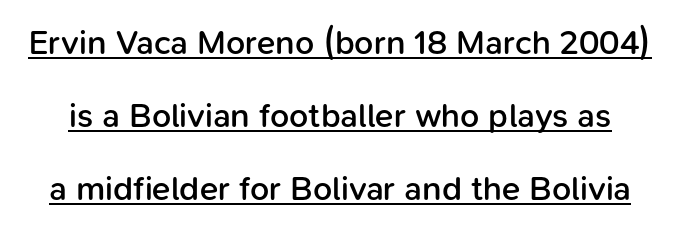
Think of a printed novel: that variable character pitch is what you see here. Nope, not italic — everything's standing straight. The glyphs are accompanied by a horizontal stroke just below them. A great deal of white space separates one row of letters from the next. Type style note: lacks serifs. Observe the ordinary spacing: letters are neighbours, not strangers.
